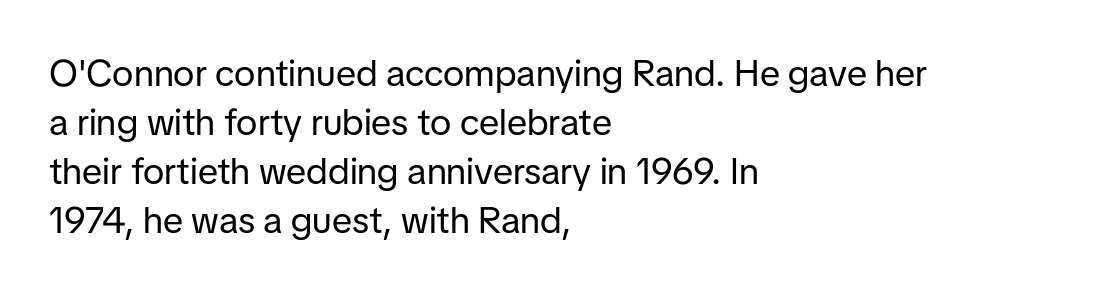
Q: Is the text bold? A: No.
Q: Is the text italic (slanted)? A: No, it is upright.
Q: Is the typeface a serif or a sans-serif typeface? A: Sans-serif.
Q: Is the text underlined? A: No.
Q: How is the paragraph aligned? A: Left-aligned.
Q: Is the spacing between letters normal or unusually wide? A: Normal.
Q: Is the spacing between lines tight, normal or loose? A: Normal.
Q: Width (condensed, normal, or wide)? A: Normal.
Q: Stroke contrast? A: Low.
Q: x-height? A: Medium.
Q: Monospaced? A: No.
